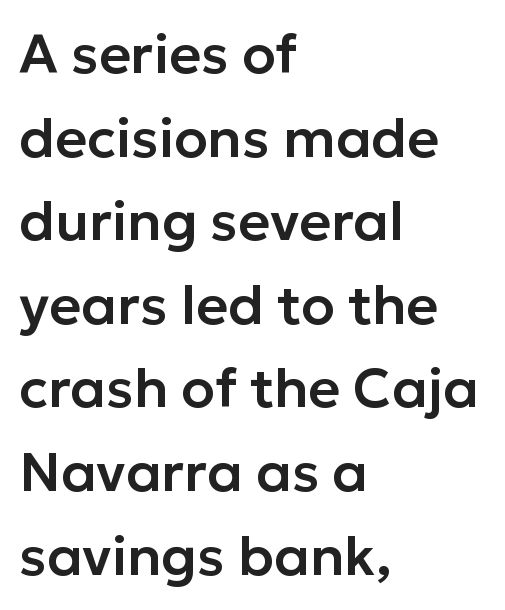
The passage shown is typeset with a sans-serif family. Typeset ragged right — the left edge is the straight one. The face used here is proportionally spaced, like ordinary book or web type. Italic? Not at all — the glyphs are vertical. Honestly, the letter spacing is just normal — you wouldn't notice it. The designer left line spacing at the default.
